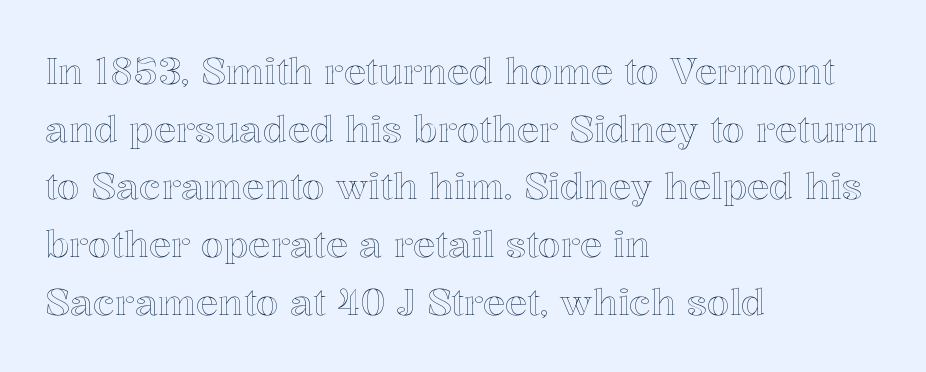
The image shows 37 px text type, upright; set left-aligned, normal line spacing (1.56x), normal letter spacing, not underlined; a medium x-height.
